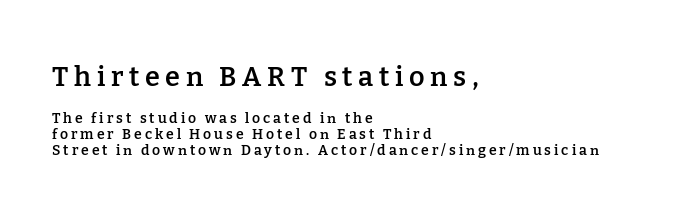
Q: Is the text bold? A: Semi-bold.
Q: Is the text italic (slanted)? A: No, it is upright.
Q: Is the text underlined? A: No.
Q: How is the paragraph aligned? A: Left-aligned.
Q: Is the spacing between letters normal or unusually wide? A: Unusually wide.
Q: Is the spacing between lines tight, normal or loose? A: Tight.
Q: Which block of text is set in a larger size, the first (top) or the second (bottom)? A: The first (top) one.
